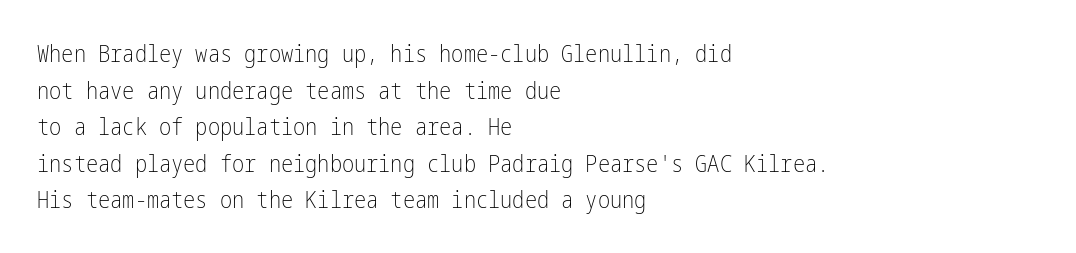
Notice how descenders clear the ascenders below comfortably — that's standard leading. Heft: none added — not bold. Posture: upright roman. The tracking reads as untouched default to a designer's eye. If you drew a ruler down the left edge, every line would touch it.
